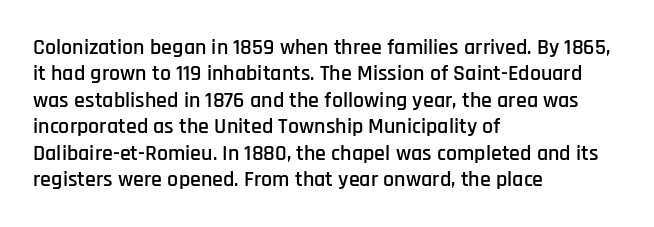
This rendering features lettering with no underline. Horizontal alignment here is leftward, the default for most running prose. These lines keep a tight, regular rhythm from letter to letter. A typesetter would mark this as roman, not italic.
